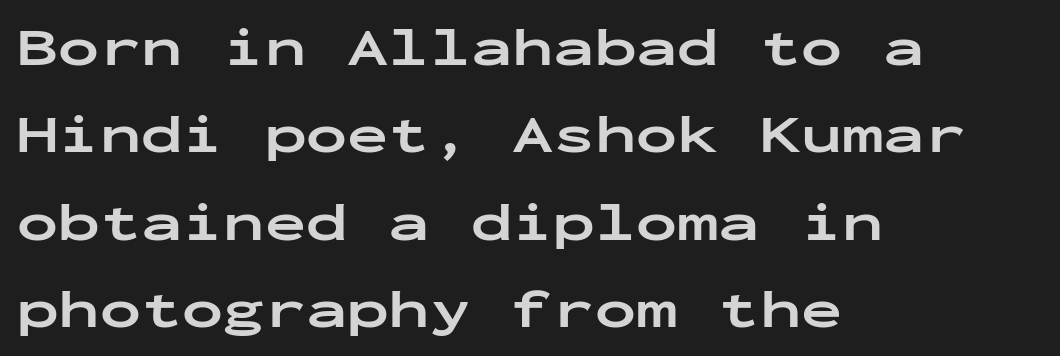
Q: Is the text bold? A: Yes.
Q: Is the text italic (slanted)? A: No, it is upright.
Q: Is the typeface a serif or a sans-serif typeface? A: Sans-serif.
Q: Is the text underlined? A: No.
Q: How is the paragraph aligned? A: Left-aligned.
Q: Is the spacing between letters normal or unusually wide? A: Normal.
Q: Is the spacing between lines tight, normal or loose? A: Normal.
Q: Width (condensed, normal, or wide)? A: Wide.
Q: Stroke contrast? A: Low.
Q: x-height? A: Medium.
Q: Monospaced? A: Yes.
